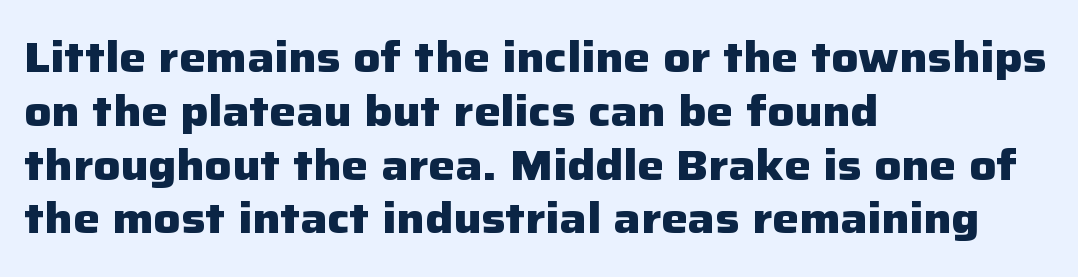
{"serif": "no", "italic": "no", "bold": "yes", "weight": "heavy", "width": "normal", "stroke_contrast": "low", "x_height": "medium", "monospaced": "no", "underline": "no", "align": "left", "line_spacing": "normal", "line_spacing_ratio": 1.28, "letter_spacing": "normal", "letter_spacing_em": 0.0, "glyph_px": 42}
